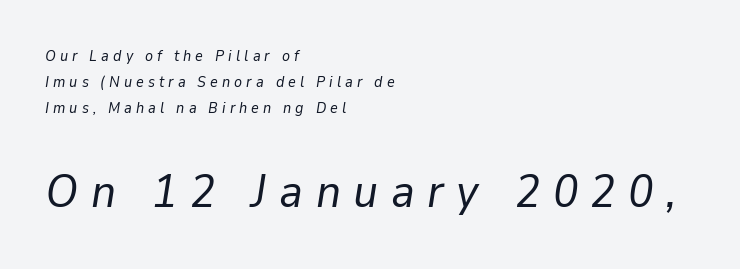
{"italic": "yes", "lean": "right", "slant_degrees": 9, "bold": "no", "weight": "regular", "width": "normal", "stroke_contrast": "low", "x_height": "medium", "monospaced": "no", "underline": "no", "align": "left", "line_spacing_ratio": 1.73, "letter_spacing": "wide", "letter_spacing_em": 0.27, "larger_block": "second", "size_ratio": 3.07, "glyph_px": 46}
